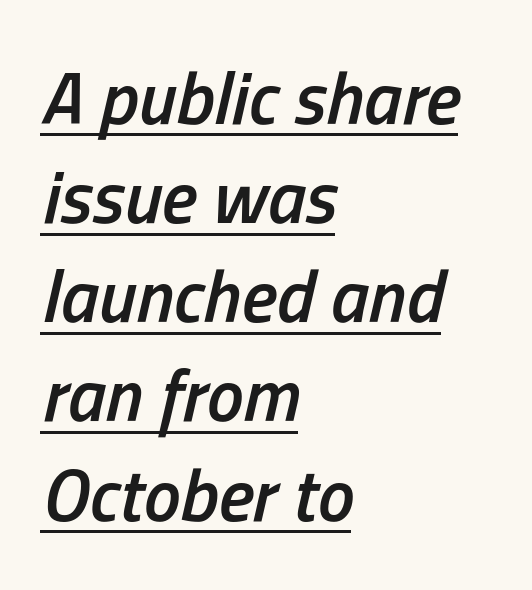
The image shows 74 px semibold, condensed type, italic (leaning right); set left-aligned, normal line spacing (1.34x), normal letter spacing, underlined; low stroke contrast and a medium x-height.
